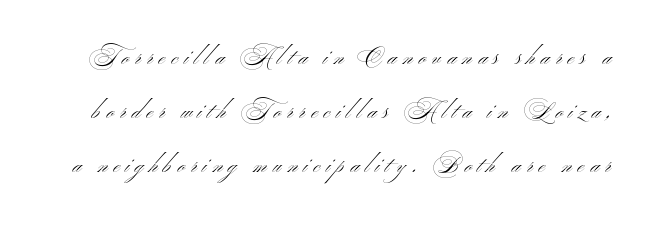
The image shows 22 px text type; set loose line spacing (2.45x), unusually wide letter spacing (+0.29 em), not underlined.
